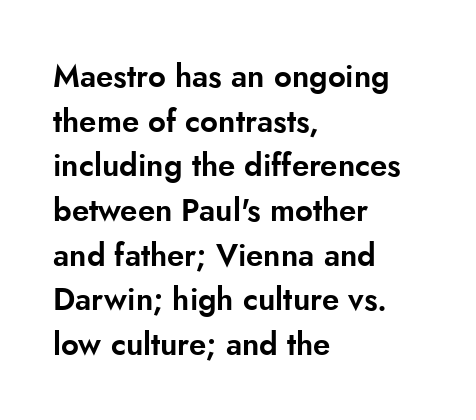
The image shows 31 px sans-serif type, upright; set left-aligned, normal line spacing (1.44x), normal letter spacing, not underlined; low stroke contrast and a small x-height.
